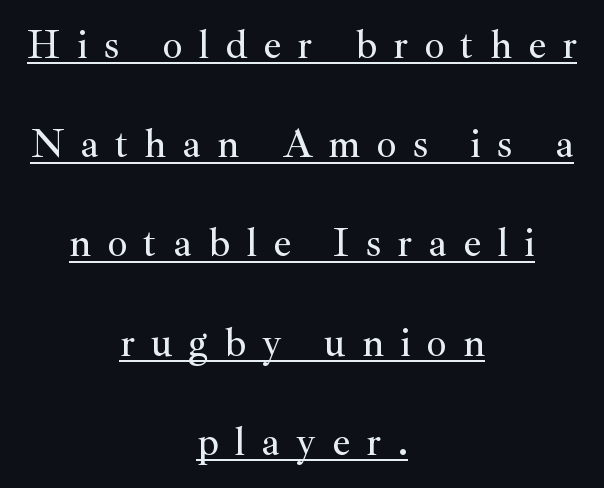
Is there any slant? The stems are plumb. Words appear elongated and porous because spacing is wide. A typesetter would call this proportional, since set widths differ per character. Typeset on center — no edge is straight.
